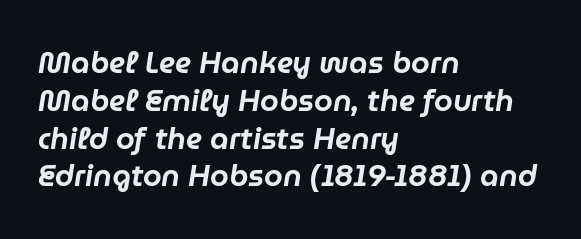
The image shows 30 px text type, italic (leaning right); set left-aligned, normal line spacing (1.26x), normal letter spacing, not underlined; low stroke contrast and a medium x-height.
